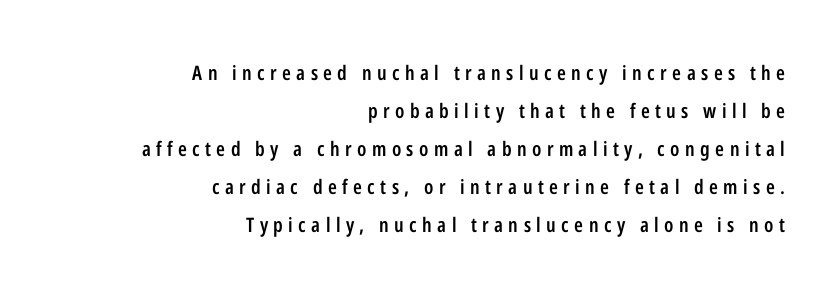
Q: Is the text bold? A: Semi-bold.
Q: Is the text italic (slanted)? A: No, it is upright.
Q: Is the text underlined? A: No.
Q: How is the paragraph aligned? A: Right-aligned.
Q: Is the spacing between letters normal or unusually wide? A: Unusually wide.
Q: Is the spacing between lines tight, normal or loose? A: Loose.
